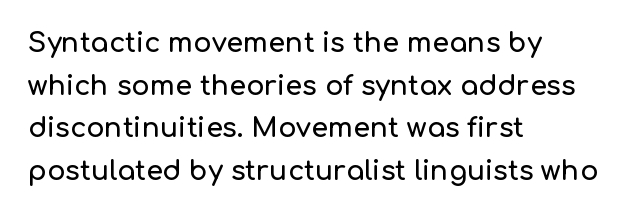
The words here are not underlined. Upright lettering throughout. This rendering leaves character spacing at its baseline value. These lines stack with their left ends in a neat column. Vertical spacing — default.
